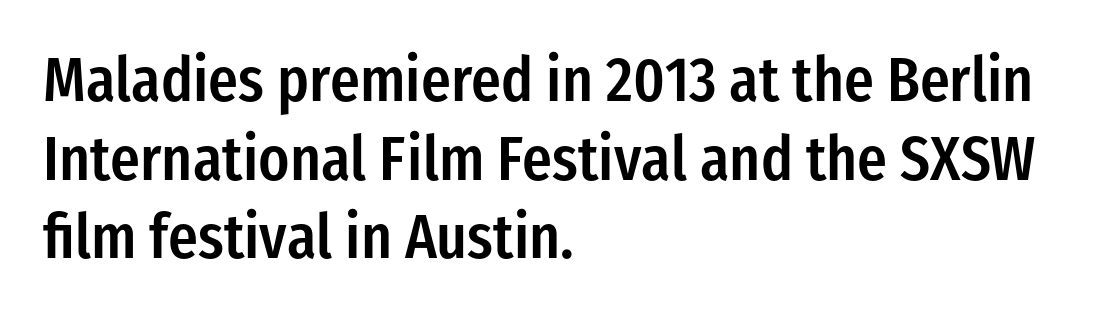
Here the designer chose a conventional face with non-uniform glyph widths. Observe the ordinary spacing: letters are neighbours, not strangers. Line starts are locked; line ends wander. Vertical strokes here are truly vertical.
